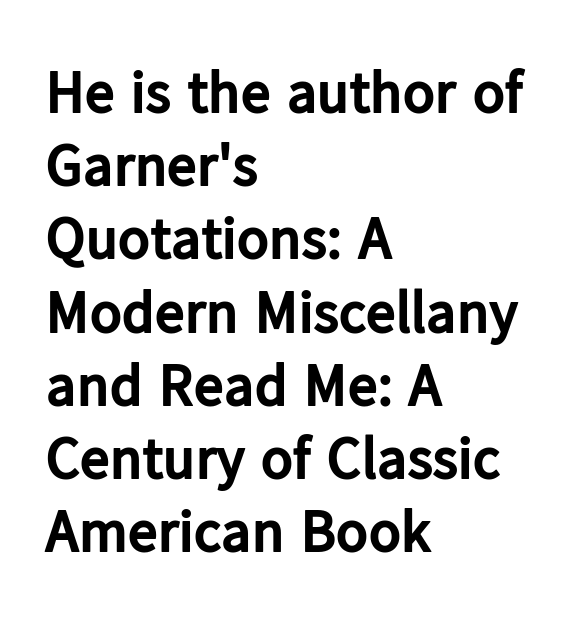
Q: Is the text bold? A: Yes.
Q: Is the text italic (slanted)? A: No, it is upright.
Q: Is the typeface a serif or a sans-serif typeface? A: Sans-serif.
Q: Is the text underlined? A: No.
Q: How is the paragraph aligned? A: Left-aligned.
Q: Is the spacing between letters normal or unusually wide? A: Normal.
Q: Width (condensed, normal, or wide)? A: Normal.
Q: Stroke contrast? A: Low.
Q: x-height? A: Medium.
Q: Monospaced? A: No.
